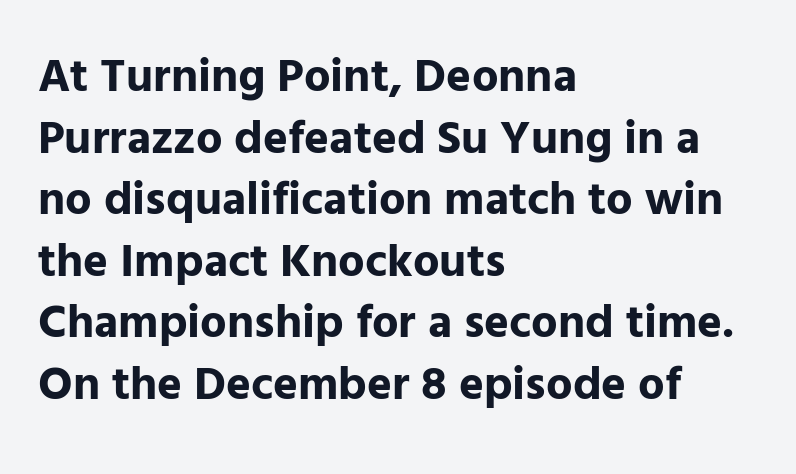
{"serif": "no", "italic": "no", "bold": "yes", "weight": "bold", "width": "normal", "stroke_contrast": "low", "x_height": "medium", "monospaced": "no", "underline": "no", "align": "left", "line_spacing": "normal", "line_spacing_ratio": 1.31, "letter_spacing": "normal", "letter_spacing_em": 0.0, "glyph_px": 47}
